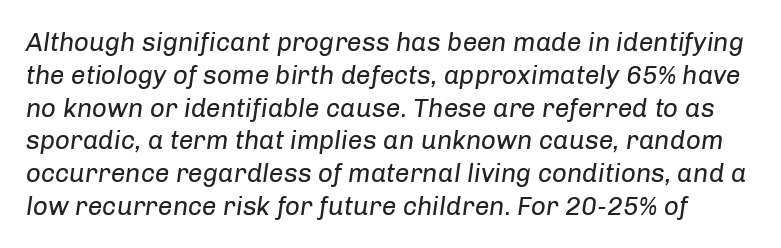
Q: Is the text bold? A: No.
Q: Is the text italic (slanted)? A: Yes, it leans right by about 8 degrees.
Q: Is the text underlined? A: No.
Q: Is the spacing between letters normal or unusually wide? A: Normal.
Q: Is the spacing between lines tight, normal or loose? A: Normal.
